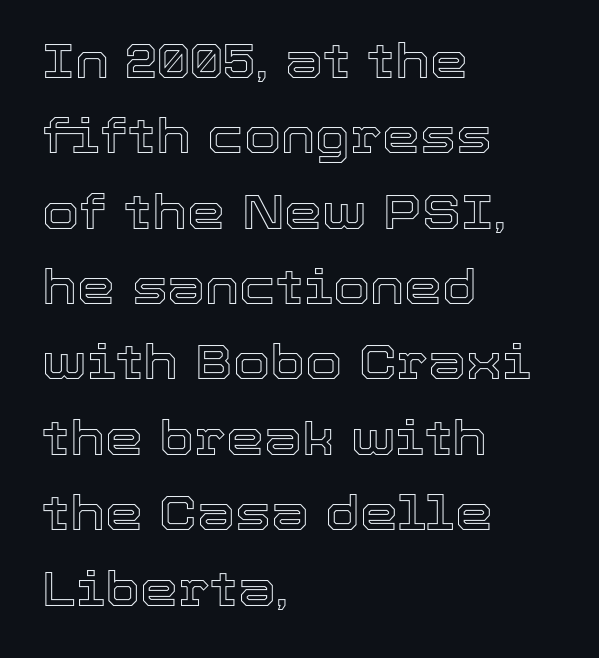
The image shows 48 px text type, upright; set left-aligned, normal line spacing (1.57x), normal letter spacing, not underlined; a medium x-height.
